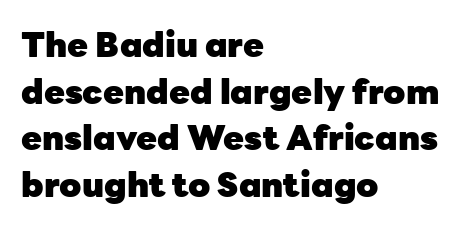
The face used here is rendered with its standard letterfit. A classic flush-left, rag-right setting is used for this passage. A bare baseline throughout the passage. Looks like regular typesetting: each glyph gets only the width it needs.
